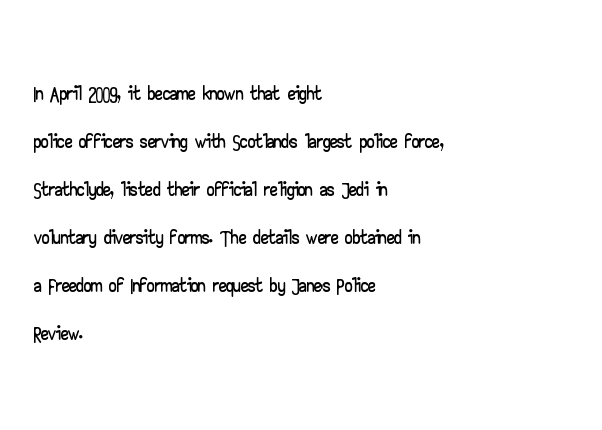
{"serif": "no", "italic": "no", "width": "wide", "stroke_contrast": "low", "x_height": "small", "monospaced": "no", "underline": "no", "align": "left", "line_spacing": "normal", "line_spacing_ratio": 1.6, "letter_spacing": "normal", "letter_spacing_em": 0.0, "glyph_px": 30}
